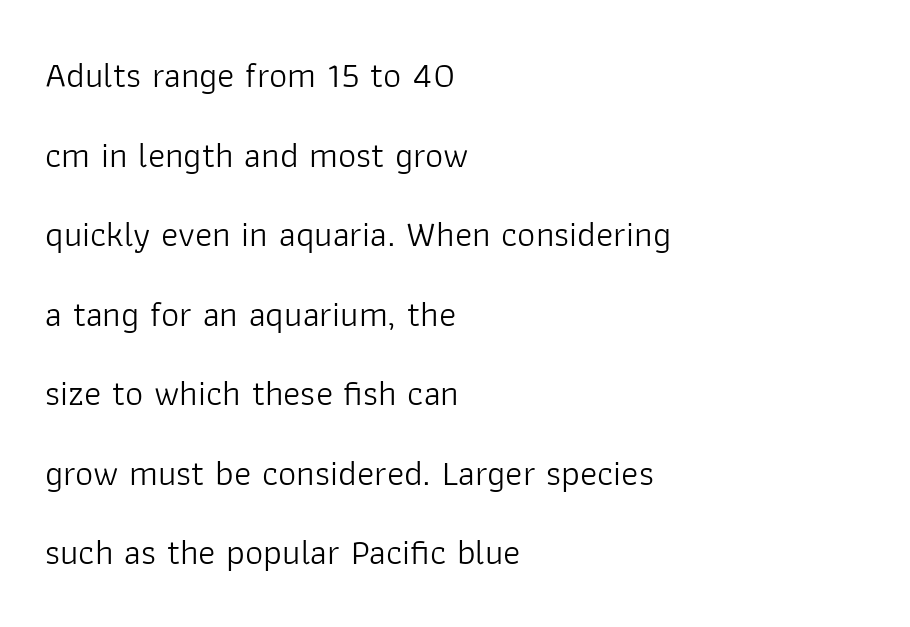
Q: Is the text bold? A: No.
Q: Is the text italic (slanted)? A: No, it is upright.
Q: Is the typeface a serif or a sans-serif typeface? A: Sans-serif.
Q: Is the text underlined? A: No.
Q: How is the paragraph aligned? A: Left-aligned.
Q: Is the spacing between letters normal or unusually wide? A: Normal.
Q: Is the spacing between lines tight, normal or loose? A: Loose.
Q: Width (condensed, normal, or wide)? A: Normal.
Q: Stroke contrast? A: Low.
Q: x-height? A: Medium.
Q: Monospaced? A: No.
